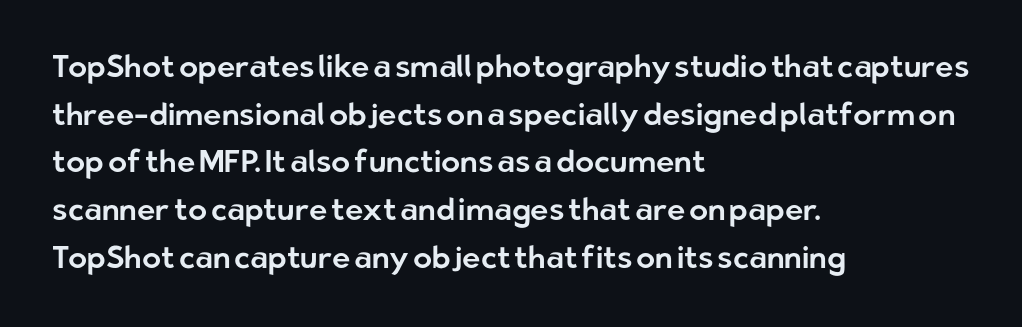
{"serif": "no", "italic": "no", "width": "normal", "stroke_contrast": "low", "x_height": "medium", "monospaced": "no", "underline": "no", "align": "left", "line_spacing": "normal", "line_spacing_ratio": 1.54, "letter_spacing": "normal", "letter_spacing_em": 0.0, "glyph_px": 31}
